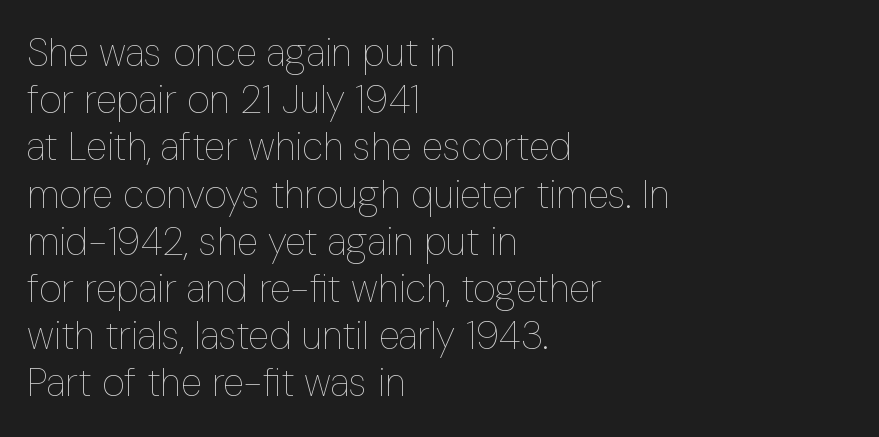
{"italic": "no", "bold": "no", "weight": "thin", "width": "condensed", "stroke_contrast": "low", "x_height": "medium", "monospaced": "no", "underline": "no", "align": "left", "line_spacing_ratio": 1.21, "letter_spacing": "normal", "letter_spacing_em": 0.0, "glyph_px": 39}
